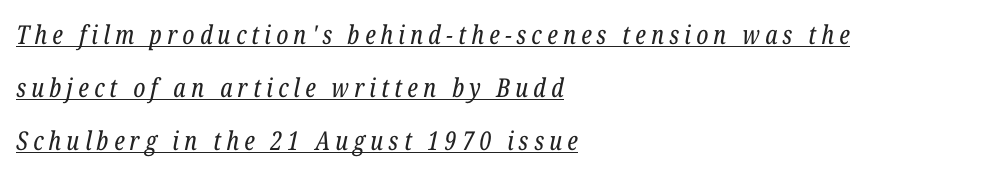
{"italic": "yes", "lean": "right", "slant_degrees": 12, "bold": "no", "underline": "yes", "align": "left", "line_spacing": "loose", "line_spacing_ratio": 2.03, "letter_spacing": "wide", "letter_spacing_em": 0.2, "glyph_px": 26}
